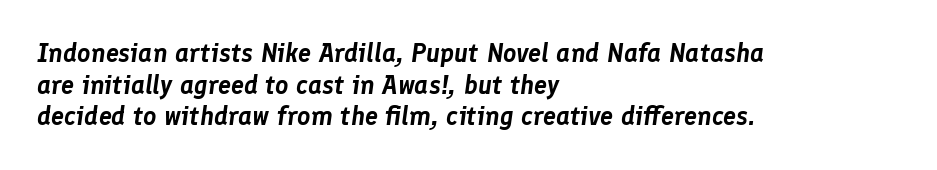
The image shows 26 px text type, italic (leaning right); set left-aligned, line spacing 1.22x, normal letter spacing, not underlined.
